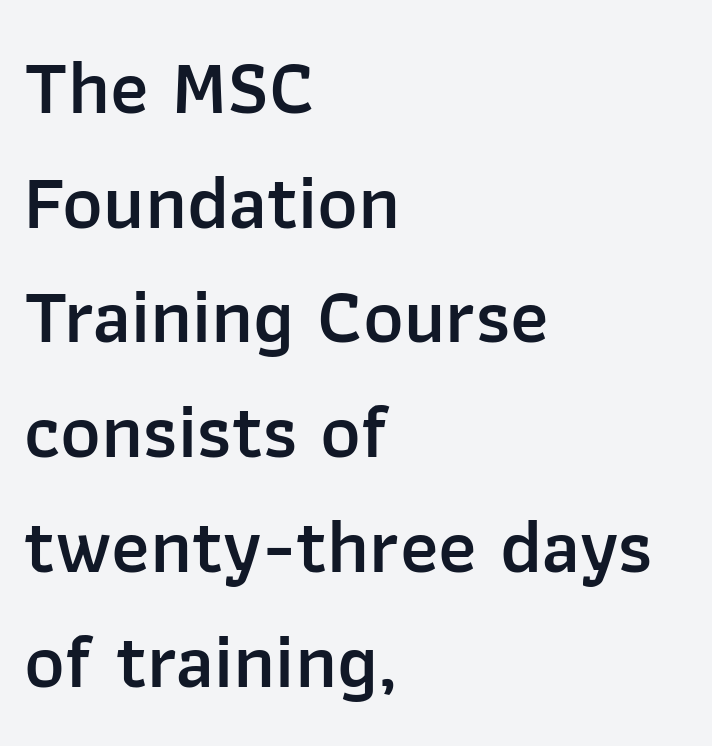
The image shows 77 px semibold sans-serif type, upright; set left-aligned, normal line spacing (1.49x), normal letter spacing, not underlined; low stroke contrast and a medium x-height.
